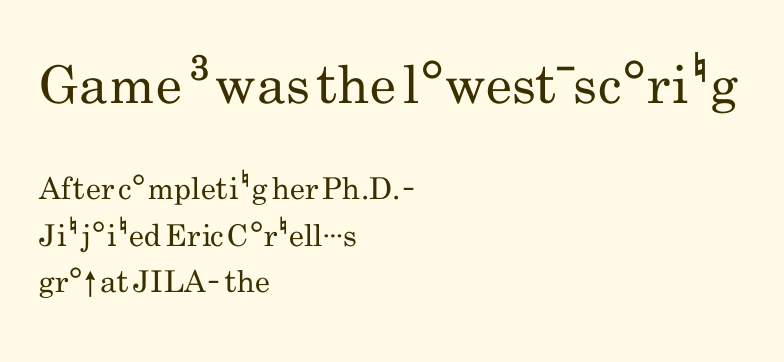
The image shows 52 px regular-weight, condensed sans-serif type, upright; set left-aligned, normal line spacing (1.56x), normal letter spacing, not underlined; the first (top) block is 1.73x larger; low stroke contrast and a small x-height.
